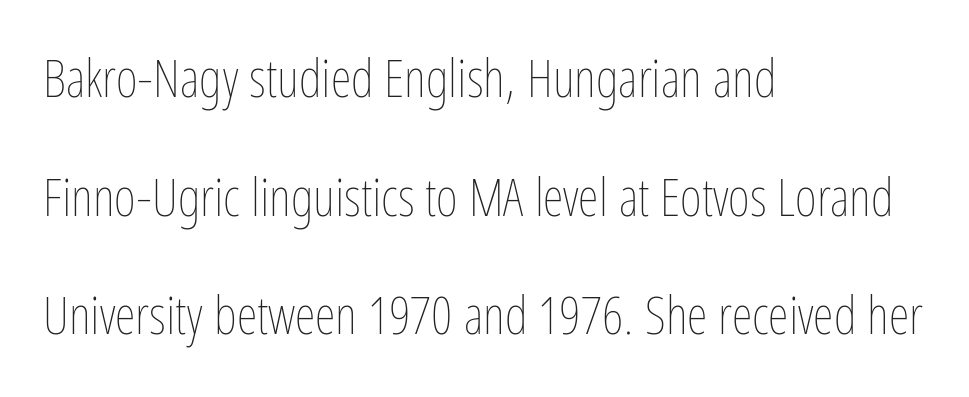
Q: Is the text bold? A: No.
Q: Is the text italic (slanted)? A: No, it is upright.
Q: Is the text underlined? A: No.
Q: How is the paragraph aligned? A: Left-aligned.
Q: Is the spacing between letters normal or unusually wide? A: Normal.
Q: Is the spacing between lines tight, normal or loose? A: Loose.
Q: Width (condensed, normal, or wide)? A: Condensed.
Q: Stroke contrast? A: Low.
Q: x-height? A: Medium.
Q: Monospaced? A: No.
